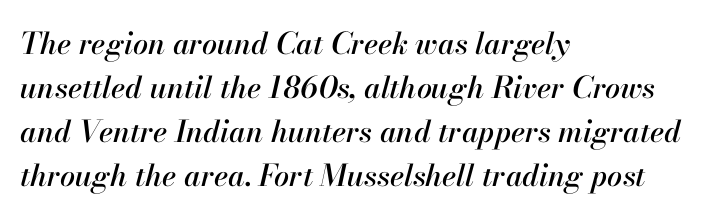
The image shows 30 px text type, italic (leaning right); set left-aligned, normal line spacing (1.47x), normal letter spacing, not underlined; high stroke contrast and a small x-height.
